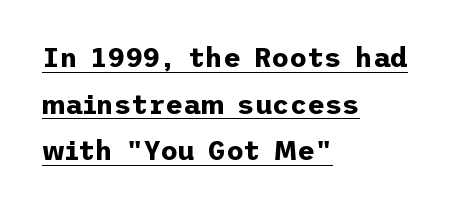
{"italic": "no", "bold": "yes", "underline": "yes", "align": "left", "line_spacing_ratio": 1.73, "letter_spacing": "normal", "letter_spacing_em": 0.0, "glyph_px": 27}
